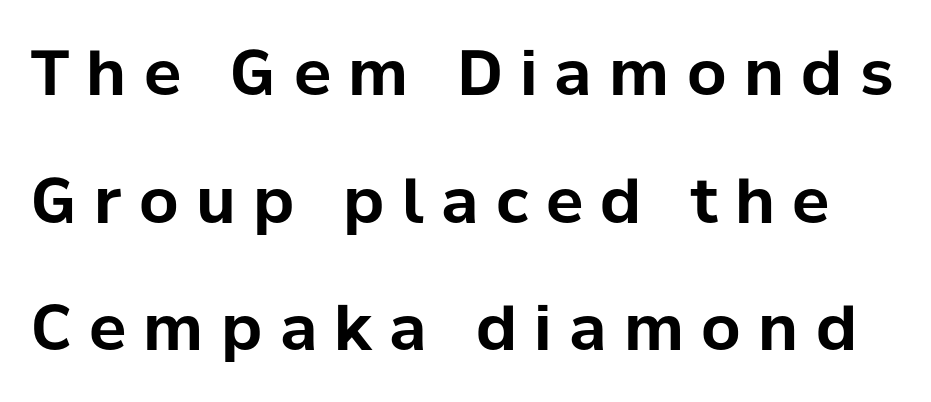
Q: Is the text bold? A: Yes.
Q: Is the text italic (slanted)? A: No, it is upright.
Q: Is the typeface a serif or a sans-serif typeface? A: Sans-serif.
Q: Is the text underlined? A: No.
Q: Is the spacing between letters normal or unusually wide? A: Unusually wide.
Q: Is the spacing between lines tight, normal or loose? A: Loose.
Q: Width (condensed, normal, or wide)? A: Normal.
Q: Stroke contrast? A: Low.
Q: x-height? A: Medium.
Q: Monospaced? A: No.
